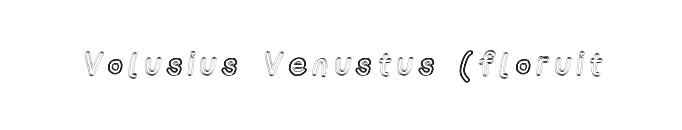
The image shows 31 px condensed type; set unusually wide letter spacing (+0.21 em), not underlined; a medium x-height.
